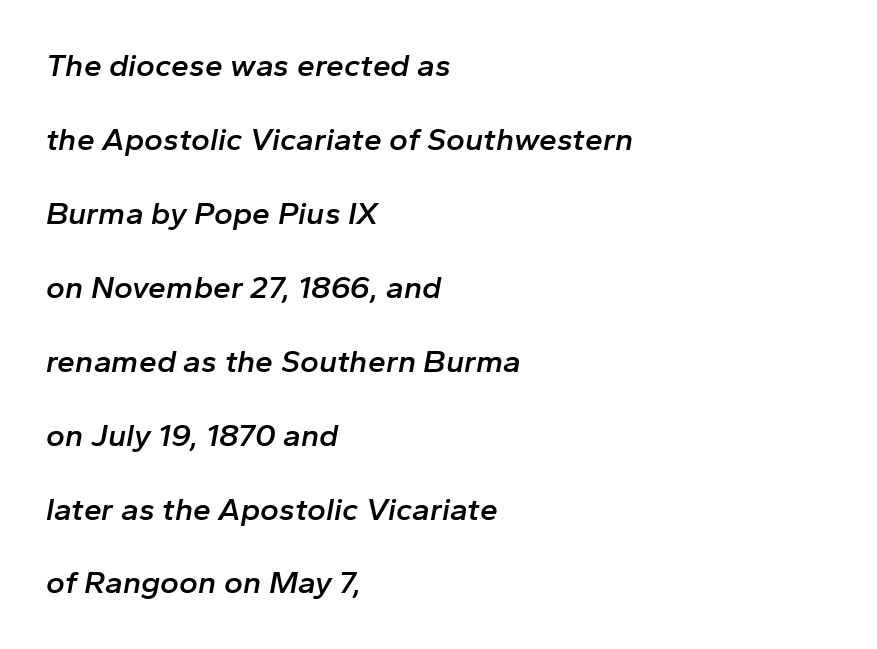
Here the designer chose a conventional face with non-uniform glyph widths. Check under the words: just untouched page. The typesetter chose a ragged-right arrangement here. Baseline-to-baseline distance is far greater than the letter height. Is the type bold? Partly — it's a semibold, heavier than regular but not fully bold. There's an unmistakable incline to the writing here.
